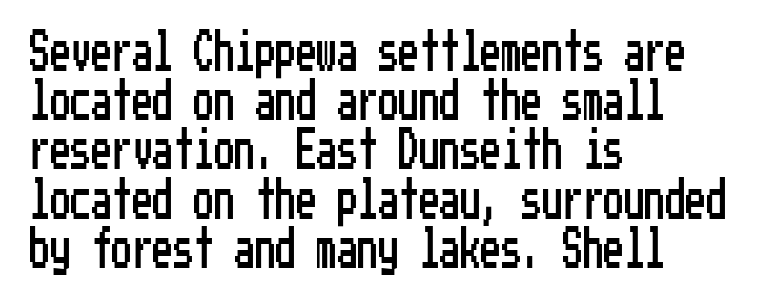
Q: Is the text italic (slanted)? A: No, it is upright.
Q: Is the typeface a serif or a sans-serif typeface? A: Sans-serif.
Q: Is the text underlined? A: No.
Q: How is the paragraph aligned? A: Left-aligned.
Q: Is the spacing between letters normal or unusually wide? A: Normal.
Q: Width (condensed, normal, or wide)? A: Condensed.
Q: Stroke contrast? A: Low.
Q: x-height? A: Medium.
